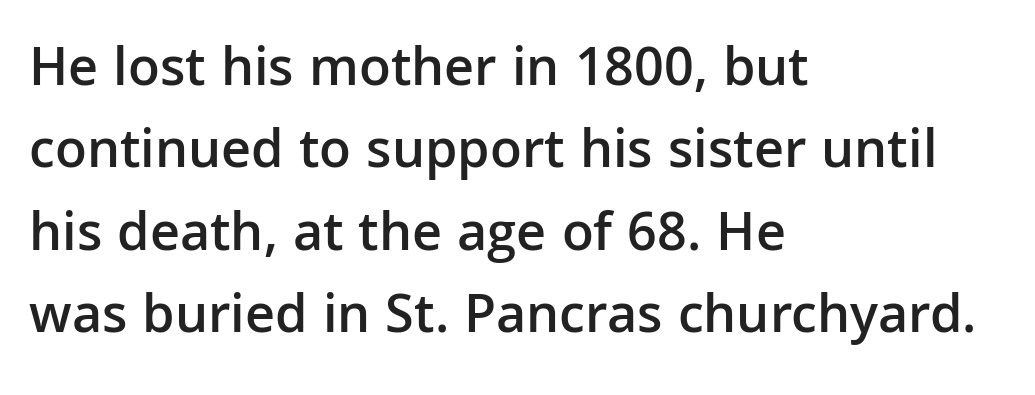
{"serif": "no", "italic": "no", "bold": "semi", "weight": "semibold", "width": "normal", "stroke_contrast": "low", "x_height": "medium", "monospaced": "no", "underline": "no", "align": "left", "line_spacing": "normal", "line_spacing_ratio": 1.47, "letter_spacing": "normal", "letter_spacing_em": 0.0, "glyph_px": 56}
